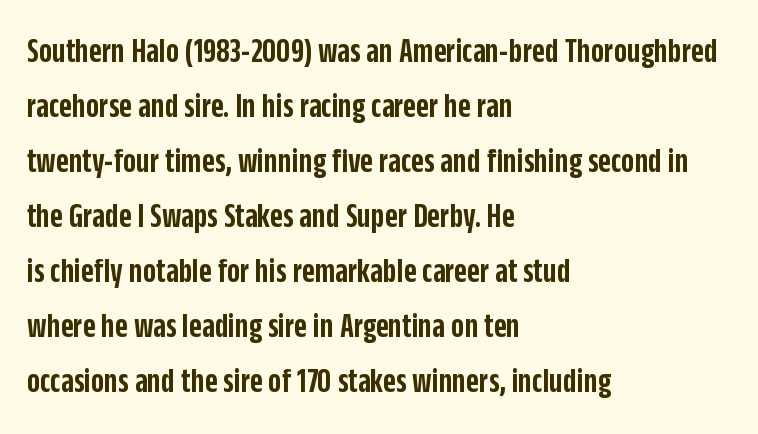
Q: Is the text bold? A: Semi-bold.
Q: Is the text italic (slanted)? A: No, it is upright.
Q: Is the typeface a serif or a sans-serif typeface? A: Sans-serif.
Q: Is the text underlined? A: No.
Q: How is the paragraph aligned? A: Left-aligned.
Q: Is the spacing between letters normal or unusually wide? A: Normal.
Q: Is the spacing between lines tight, normal or loose? A: Normal.
Q: Width (condensed, normal, or wide)? A: Condensed.
Q: Stroke contrast? A: Low.
Q: x-height? A: Large.
Q: Monospaced? A: No.
